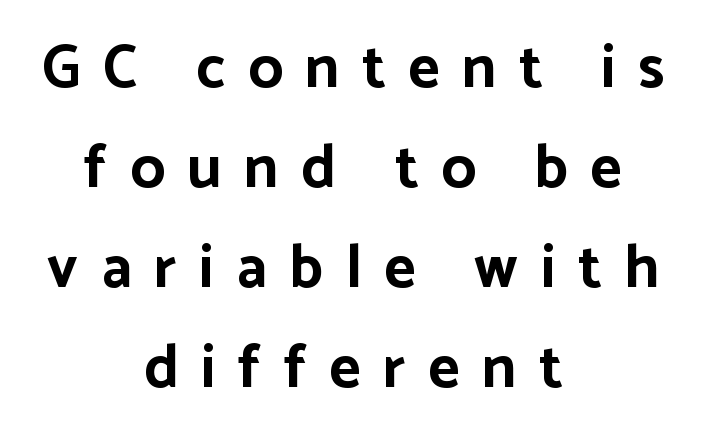
To sum up the face: it is a sans, with no serifs. In terms of weight, the rendering is a true, heavy bold. Both edges are ragged and mirror each other, which tells us the setting is centered. The letterforms stand isolated, each surrounded by extra space.
